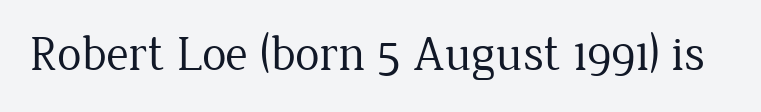
{"serif": "yes", "italic": "no", "bold": "no", "weight": "regular", "width": "normal", "stroke_contrast": "low", "x_height": "medium", "monospaced": "no", "underline": "no", "letter_spacing": "normal", "letter_spacing_em": 0.0, "glyph_px": 49}
